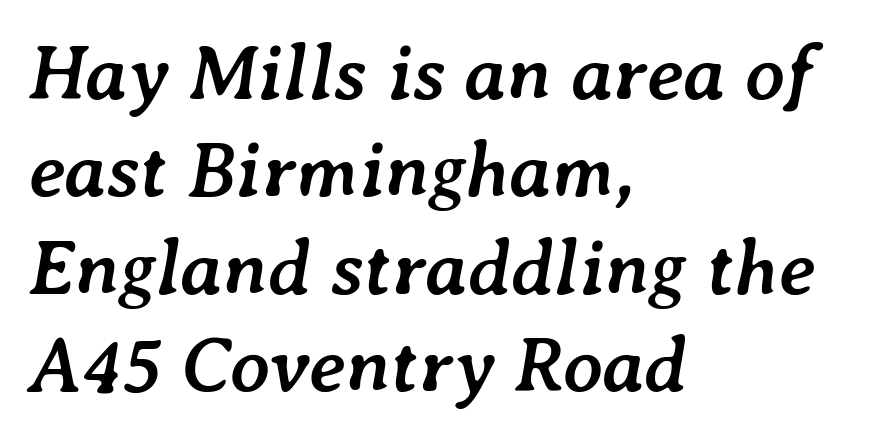
Q: Is the text bold? A: Yes.
Q: Is the text italic (slanted)? A: Yes, it leans right by about 7 degrees.
Q: Is the text underlined? A: No.
Q: How is the paragraph aligned? A: Left-aligned.
Q: Is the spacing between letters normal or unusually wide? A: Normal.
Q: Is the spacing between lines tight, normal or loose? A: Normal.
Q: Width (condensed, normal, or wide)? A: Normal.
Q: Stroke contrast? A: Low.
Q: x-height? A: Medium.
Q: Monospaced? A: No.
